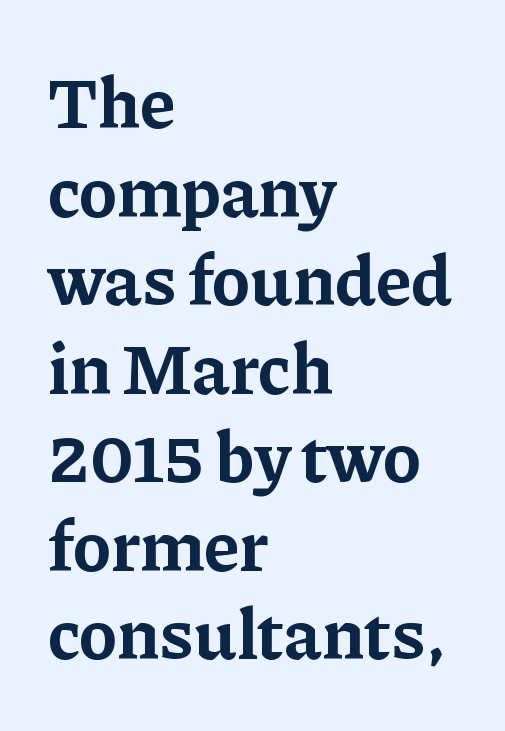
Q: Is the text bold? A: Yes.
Q: Is the text italic (slanted)? A: No, it is upright.
Q: Is the typeface a serif or a sans-serif typeface? A: Serif.
Q: Is the text underlined? A: No.
Q: How is the paragraph aligned? A: Left-aligned.
Q: Is the spacing between letters normal or unusually wide? A: Normal.
Q: Width (condensed, normal, or wide)? A: Normal.
Q: Stroke contrast? A: Low.
Q: x-height? A: Medium.
Q: Monospaced? A: No.
